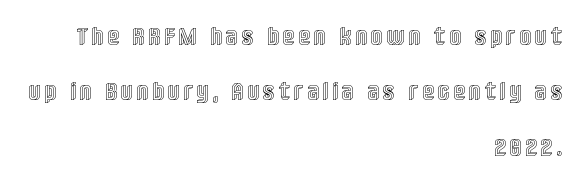
The image shows 24 px text type, upright; set right-aligned, loose line spacing (2.31x), unusually wide letter spacing (+0.22 em), not underlined.
